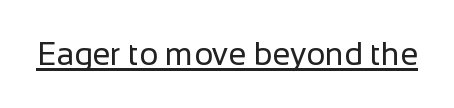
The image shows 32 px regular-weight sans-serif type, upright; set normal letter spacing, underlined; low stroke contrast and a medium x-height.
